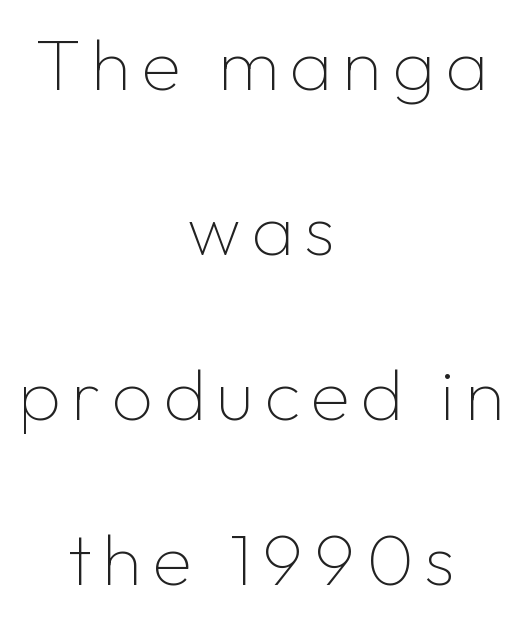
The image shows 73 px thin sans-serif type, upright; set centered, loose line spacing (2.26x), not underlined; low stroke contrast and a medium x-height.
